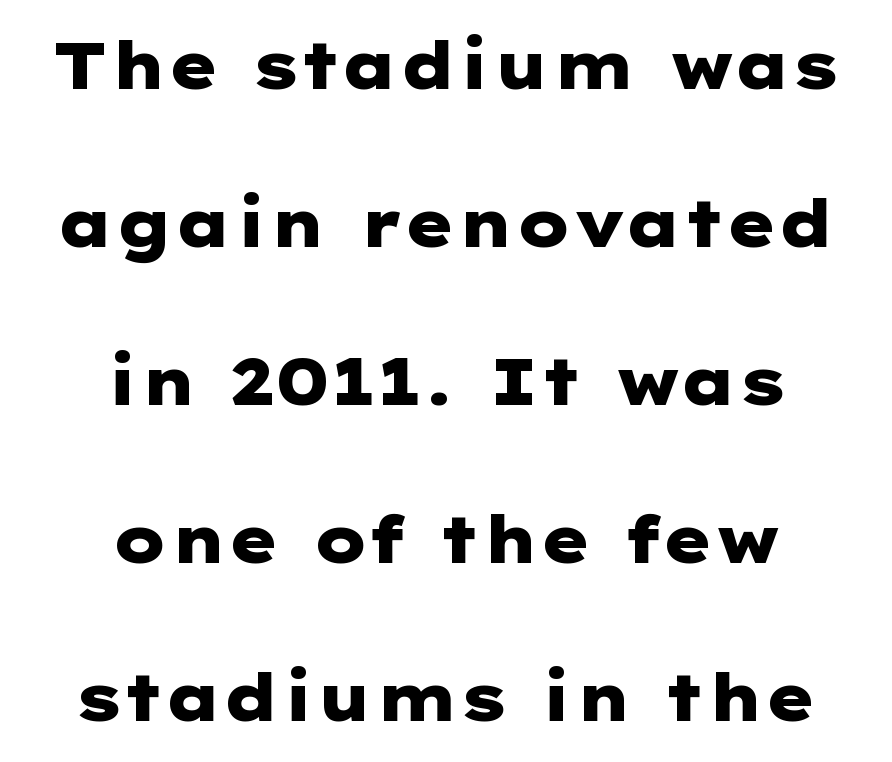
The typesetter chose a symmetrical, centered arrangement here. Every letter is thick-stroked: bold, no question. Words float on clear page, feet unadorned. Is there any slant? The stems are plumb. Regarding serifs, this sample does without them. Between one letter and the next there's only the usual sliver of space.
